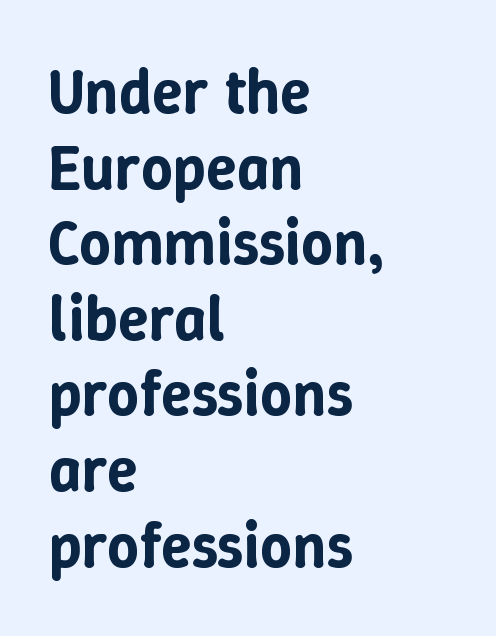
The image shows 63 px text type, upright; set left-aligned, line spacing 1.2x, normal letter spacing, not underlined; low stroke contrast and a medium x-height.
